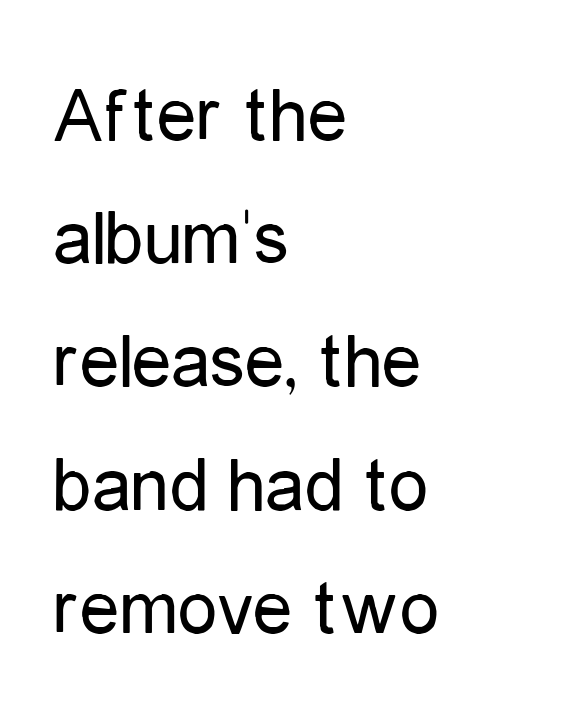
{"serif": "no", "italic": "no", "bold": "no", "weight": "regular", "width": "condensed", "stroke_contrast": "low", "x_height": "medium", "monospaced": "no", "underline": "no", "align": "left", "line_spacing": "normal", "line_spacing_ratio": 1.56, "letter_spacing": "normal", "letter_spacing_em": 0.0, "glyph_px": 79}
